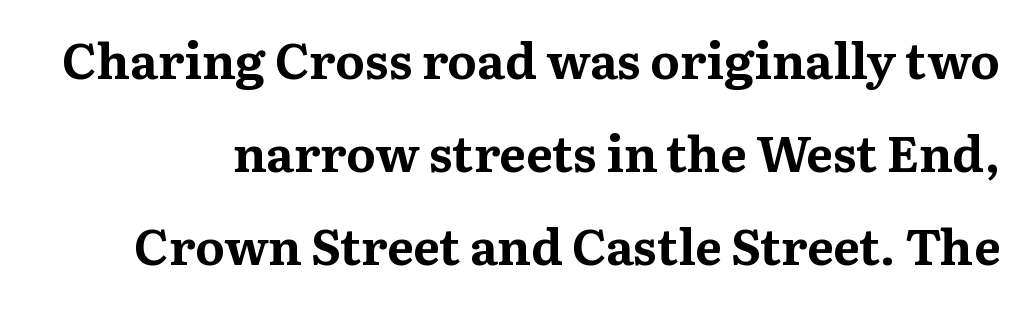
Q: Is the text bold? A: Yes.
Q: Is the text italic (slanted)? A: No, it is upright.
Q: Is the typeface a serif or a sans-serif typeface? A: Serif.
Q: Is the text underlined? A: No.
Q: Is the spacing between letters normal or unusually wide? A: Normal.
Q: Width (condensed, normal, or wide)? A: Normal.
Q: Stroke contrast? A: Medium.
Q: x-height? A: Medium.
Q: Monospaced? A: No.
